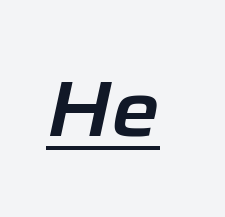
The image shows 79 px text type, italic (leaning right); set normal letter spacing, underlined; low stroke contrast and a medium x-height.
